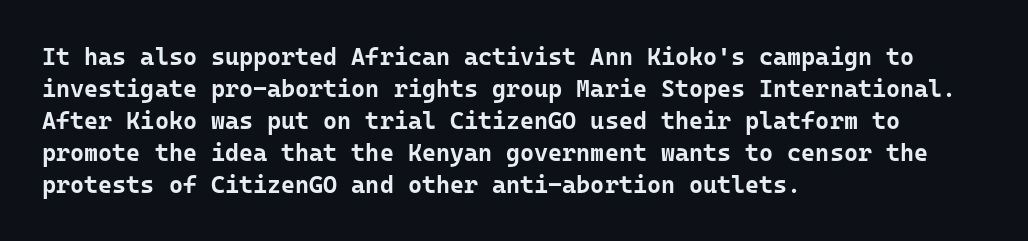
How are the letters spaced? Ordinarily, with no added tracking. Left-aligned paragraph, ragged on the right. The rows are spaced the way most documents space them. The glyphs are unaccompanied by any horizontal stroke below them. Weight check: bold — yes, fully. Ordinary non-slanted type is in use.
